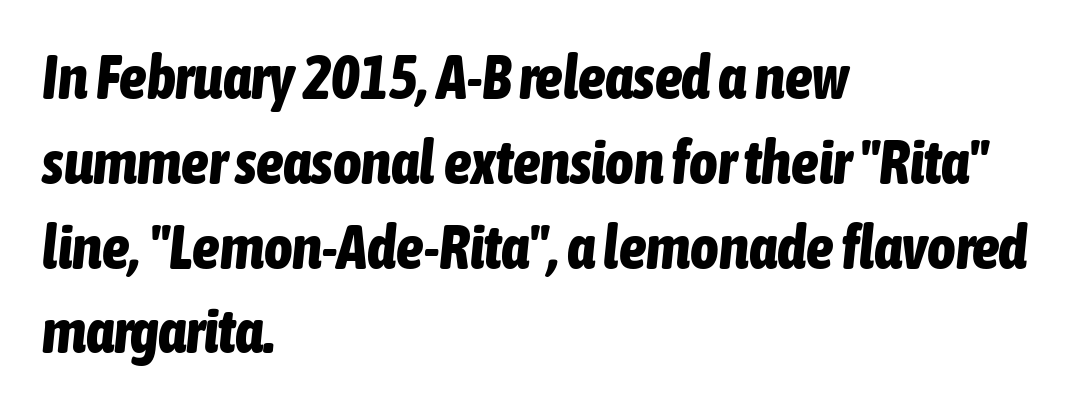
Q: Is the text bold? A: Yes.
Q: Is the text italic (slanted)? A: Yes, it leans right by about 6 degrees.
Q: Is the text underlined? A: No.
Q: How is the paragraph aligned? A: Left-aligned.
Q: Is the spacing between letters normal or unusually wide? A: Normal.
Q: Is the spacing between lines tight, normal or loose? A: Normal.
Q: Width (condensed, normal, or wide)? A: Condensed.
Q: Stroke contrast? A: Low.
Q: x-height? A: Medium.
Q: Monospaced? A: No.
